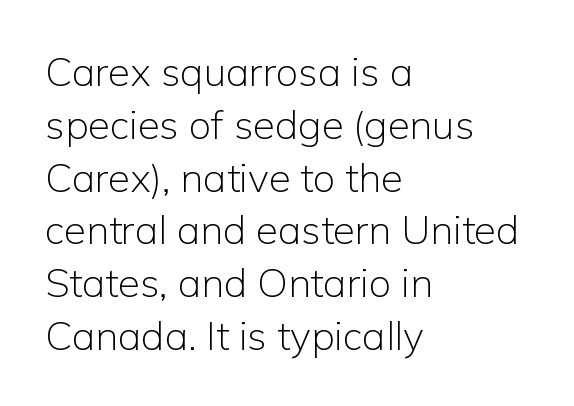
The image shows 40 px light sans-serif type, upright; set left-aligned, normal line spacing (1.32x), normal letter spacing, not underlined; low stroke contrast and a medium x-height.
